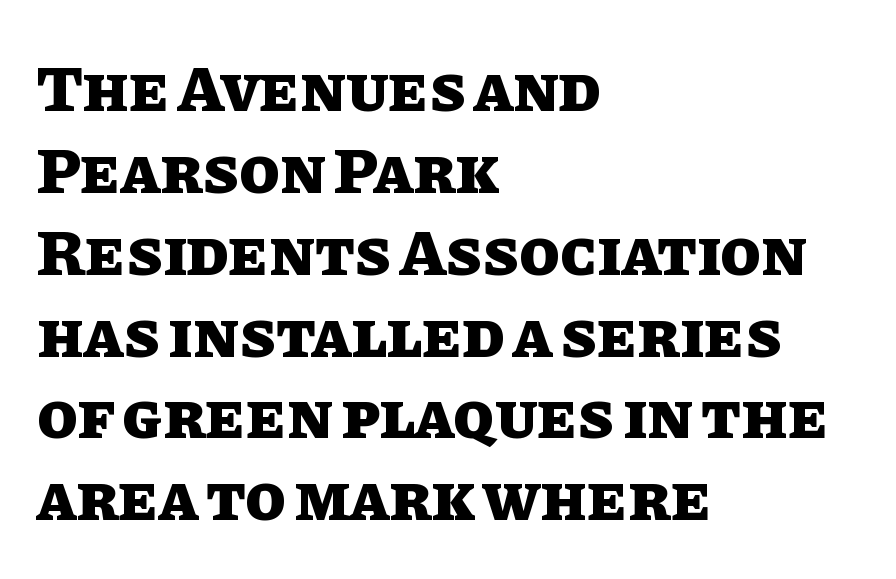
The image shows 66 px heavy type, upright; set left-aligned, line spacing 1.24x, normal letter spacing, not underlined; low stroke contrast and a large x-height.
